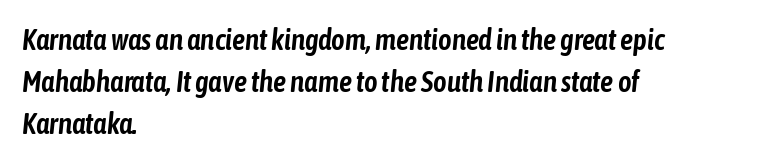
Q: Is the text italic (slanted)? A: Yes, it leans right by about 6 degrees.
Q: Is the text underlined? A: No.
Q: How is the paragraph aligned? A: Left-aligned.
Q: Is the spacing between letters normal or unusually wide? A: Normal.
Q: Is the spacing between lines tight, normal or loose? A: Normal.
Q: Width (condensed, normal, or wide)? A: Condensed.
Q: Stroke contrast? A: Low.
Q: x-height? A: Medium.
Q: Monospaced? A: No.
